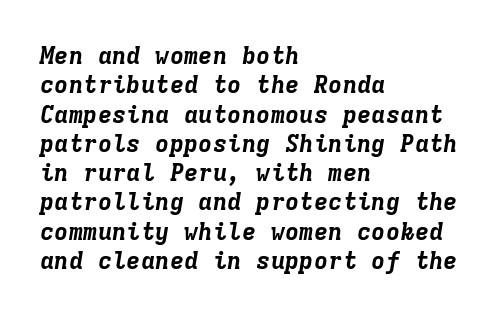
The face used here has a pronounced slope to its letters. The face used here is rendered with its standard letterfit. Does the copy run flush right? No — it runs flush left. The area under the type is left untouched. The strokes are fattened all the way to bold.
